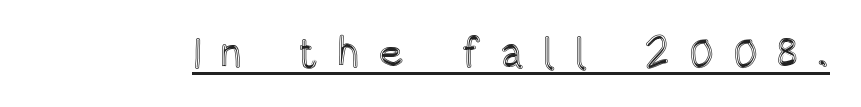
{"italic": "no", "width": "condensed", "x_height": "large", "monospaced": "no", "underline": "yes", "letter_spacing": "wide", "letter_spacing_em": 0.44, "glyph_px": 42}
